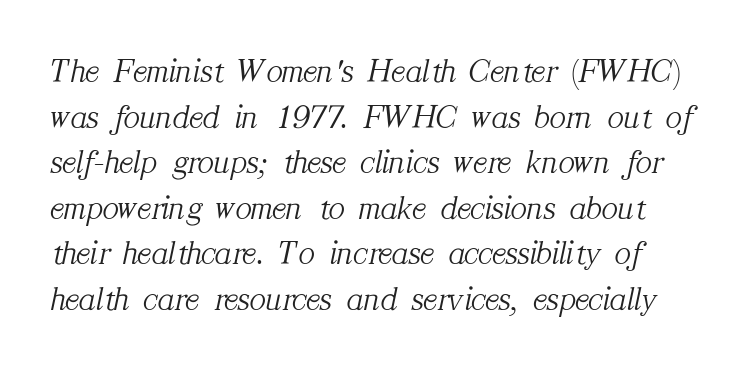
Q: Is the text bold? A: No.
Q: Is the text italic (slanted)? A: Yes, it leans right by about 12 degrees.
Q: Is the typeface a serif or a sans-serif typeface? A: Serif.
Q: Is the text underlined? A: No.
Q: Is the spacing between letters normal or unusually wide? A: Normal.
Q: Is the spacing between lines tight, normal or loose? A: Normal.
Q: Width (condensed, normal, or wide)? A: Normal.
Q: Stroke contrast? A: Medium.
Q: x-height? A: Medium.
Q: Monospaced? A: No.
